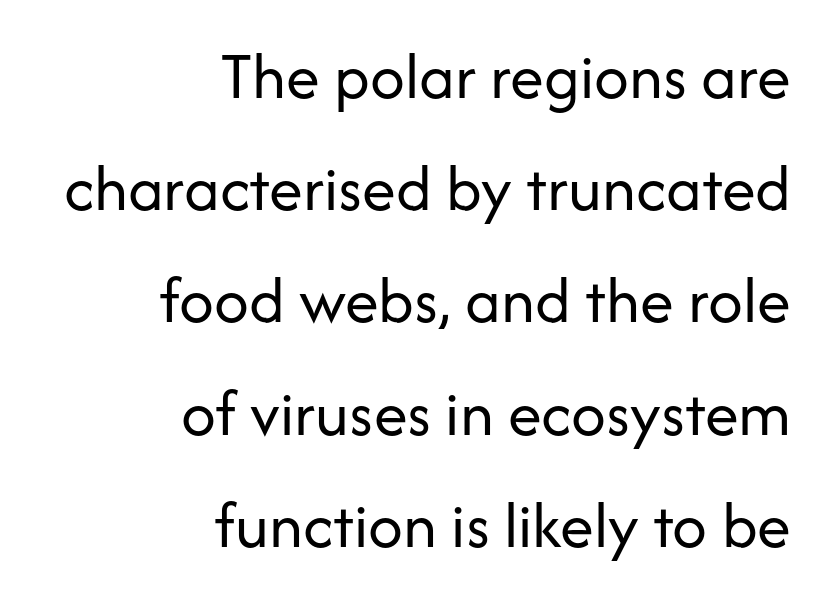
{"serif": "no", "italic": "no", "bold": "no", "weight": "regular", "width": "normal", "stroke_contrast": "low", "x_height": "medium", "monospaced": "no", "underline": "no", "align": "right", "line_spacing": "normal", "line_spacing_ratio": 1.65, "letter_spacing": "normal", "letter_spacing_em": 0.0, "glyph_px": 68}
